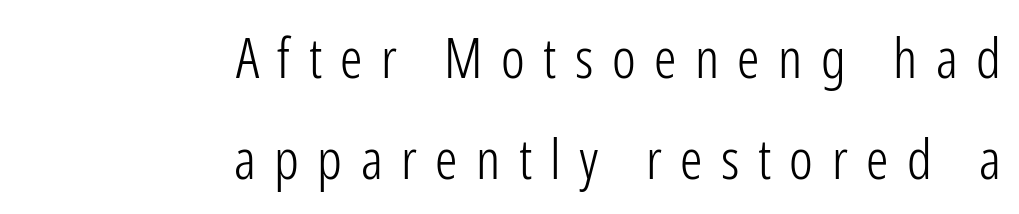
{"serif": "no", "italic": "no", "bold": "no", "weight": "light", "width": "condensed", "stroke_contrast": "low", "x_height": "medium", "monospaced": "no", "underline": "no", "align": "right", "line_spacing_ratio": 1.8, "letter_spacing": "wide", "letter_spacing_em": 0.33, "glyph_px": 56}
